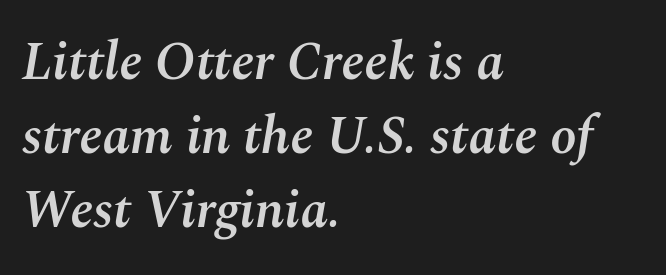
This sample has the flowing, uneven cadence of proportional lettering. Posture: slanted. Short and long lines alike share a common starting point at left. A bit beefed up — I'd call it semibold rather than bold. The face used here is rendered with its standard letterfit. The rows are spaced the way most documents space them.
